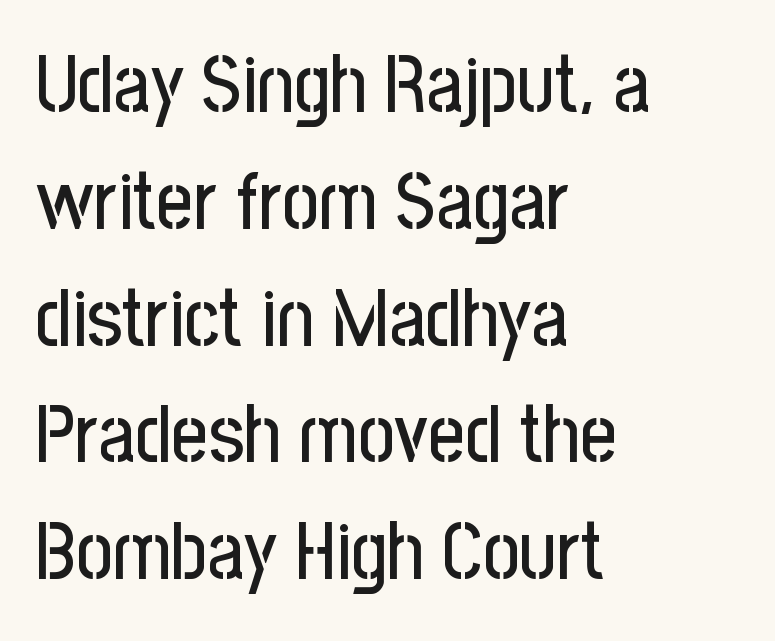
Q: Is the text italic (slanted)? A: No, it is upright.
Q: Is the typeface a serif or a sans-serif typeface? A: Sans-serif.
Q: Is the text underlined? A: No.
Q: How is the paragraph aligned? A: Left-aligned.
Q: Is the spacing between letters normal or unusually wide? A: Normal.
Q: Is the spacing between lines tight, normal or loose? A: Normal.
Q: Width (condensed, normal, or wide)? A: Condensed.
Q: Stroke contrast? A: Low.
Q: x-height? A: Medium.
Q: Monospaced? A: No.
